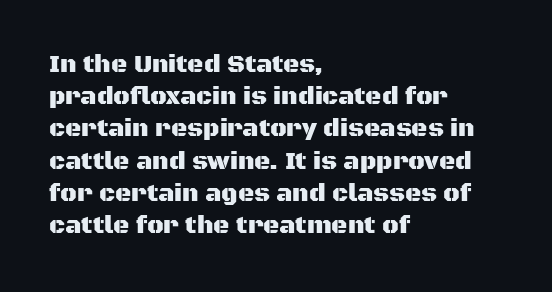
Q: Is the text italic (slanted)? A: No, it is upright.
Q: Is the text underlined? A: No.
Q: How is the paragraph aligned? A: Left-aligned.
Q: Is the spacing between letters normal or unusually wide? A: Normal.
Q: Is the spacing between lines tight, normal or loose? A: Normal.
